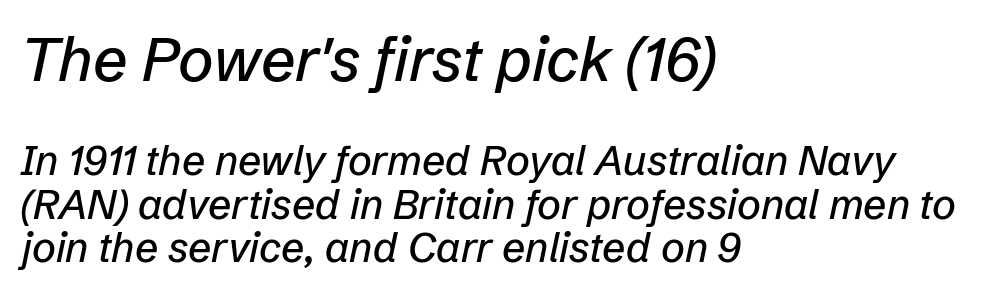
Notice how descenders almost collide with the ascenders below — that's tight leading. The area under the type is left untouched. These lines are rendered in a variable-pitch font. You get the large type first, then a drop to smaller type. Would a proofreader flag this as italicized? Yes. Nothing unusual about the tracking: characters are spaced as the font intends.
